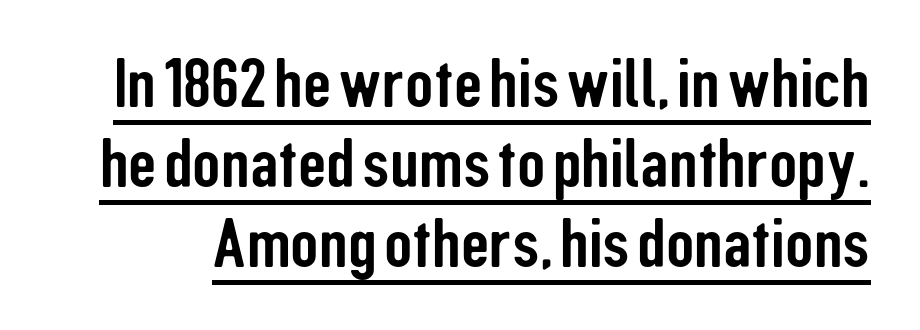
The image shows 70 px condensed sans-serif type, upright; set tight line spacing (1.14x), normal letter spacing, underlined; low stroke contrast and a medium x-height.
